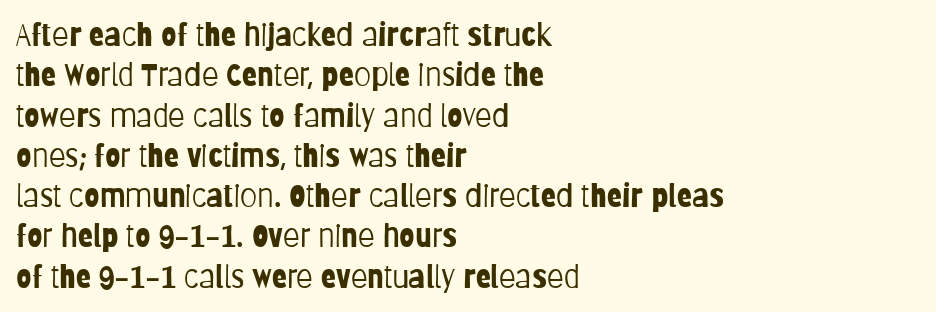
Weight class: somewhere from thin through regular. Upright lettering throughout. The passage shown is typeset with a sans-serif family. Casual observation: everything's shoved over to the left. A bare baseline throughout the passage.
